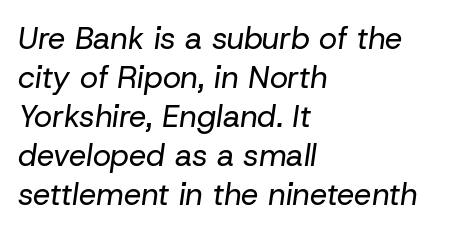
Q: Is the text bold? A: No.
Q: Is the text italic (slanted)? A: Yes, it leans right by about 8 degrees.
Q: Is the text underlined? A: No.
Q: How is the paragraph aligned? A: Left-aligned.
Q: Is the spacing between letters normal or unusually wide? A: Normal.
Q: Is the spacing between lines tight, normal or loose? A: Normal.
Q: Width (condensed, normal, or wide)? A: Normal.
Q: Stroke contrast? A: Low.
Q: x-height? A: Medium.
Q: Monospaced? A: No.
